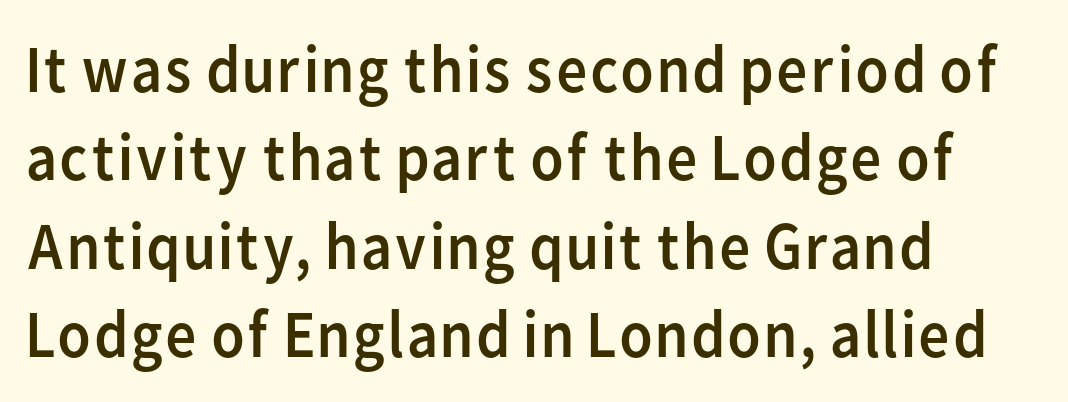
{"serif": "no", "italic": "no", "bold": "no", "weight": "regular", "width": "normal", "stroke_contrast": "low", "x_height": "medium", "monospaced": "no", "underline": "no", "align": "left", "line_spacing": "normal", "line_spacing_ratio": 1.3, "letter_spacing": "normal", "letter_spacing_em": 0.0, "glyph_px": 68}
